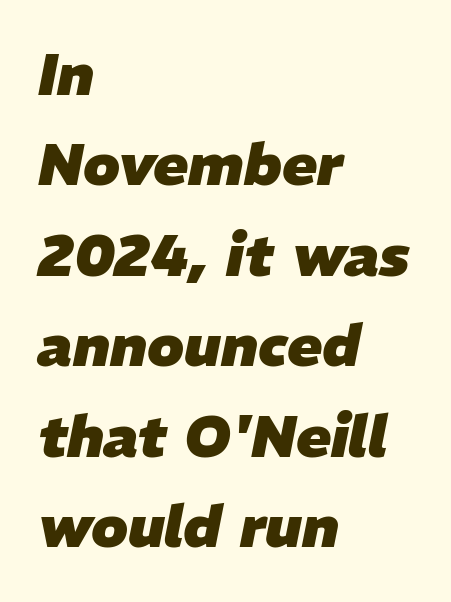
Q: Is the text bold? A: Yes.
Q: Is the text italic (slanted)? A: Yes, it leans right by about 11 degrees.
Q: Is the text underlined? A: No.
Q: How is the paragraph aligned? A: Left-aligned.
Q: Is the spacing between letters normal or unusually wide? A: Normal.
Q: Is the spacing between lines tight, normal or loose? A: Normal.
Q: Width (condensed, normal, or wide)? A: Normal.
Q: Stroke contrast? A: Low.
Q: x-height? A: Medium.
Q: Monospaced? A: No.
